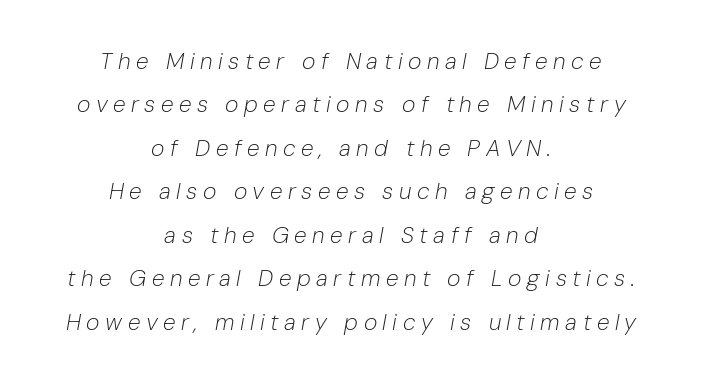
{"italic": "yes", "lean": "right", "slant_degrees": 10, "bold": "no", "underline": "no", "align": "center", "line_spacing_ratio": 1.89, "letter_spacing": "wide", "letter_spacing_em": 0.24, "glyph_px": 23}
